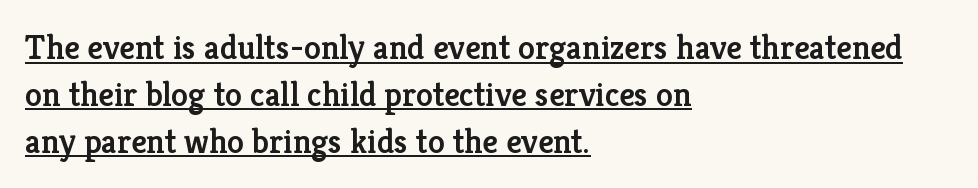
{"serif": "yes", "italic": "no", "bold": "semi", "weight": "semibold", "width": "normal", "stroke_contrast": "low", "x_height": "medium", "monospaced": "no", "underline": "yes", "align": "left", "line_spacing": "normal", "line_spacing_ratio": 1.38, "letter_spacing": "normal", "letter_spacing_em": 0.0, "glyph_px": 34}
